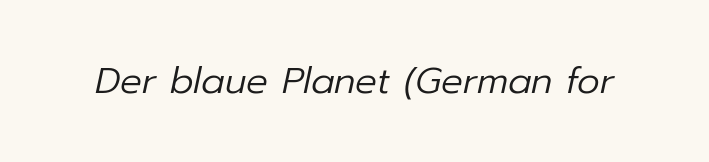
{"italic": "yes", "lean": "right", "slant_degrees": 12, "bold": "no", "weight": "regular", "width": "normal", "stroke_contrast": "low", "x_height": "medium", "monospaced": "no", "underline": "no", "letter_spacing": "normal", "letter_spacing_em": 0.0, "glyph_px": 36}
